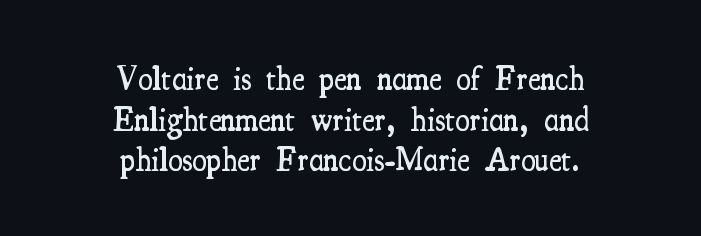
Q: Is the text bold? A: Semi-bold.
Q: Is the text italic (slanted)? A: No, it is upright.
Q: Is the typeface a serif or a sans-serif typeface? A: Serif.
Q: Is the text underlined? A: No.
Q: How is the paragraph aligned? A: Centered.
Q: Is the spacing between letters normal or unusually wide? A: Normal.
Q: Width (condensed, normal, or wide)? A: Condensed.
Q: Stroke contrast? A: Medium.
Q: x-height? A: Small.
Q: Monospaced? A: No.
